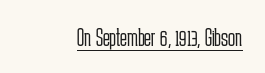
Short note: letters normally spaced. Is this a heavy cut? Hardly; it is regular or lighter. This sample uses an upright cut, with every glyph sitting square on the baseline. Is there an underline? Yes — a line sits under the letters.
